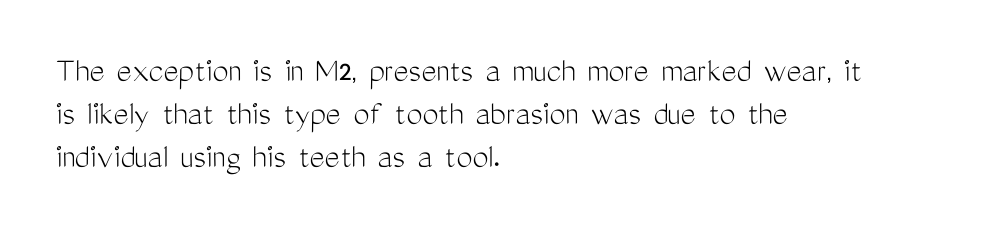
Clear beneath every line of the passage. The typeface has the unassuming heft of standard copy or less. The line texture is even and compact thanks to regular tracking. Quick note: not italic, upright. Here the designer chose a conventional face with non-uniform glyph widths. Notice how the passage keeps a crisp vertical edge on the left only.
